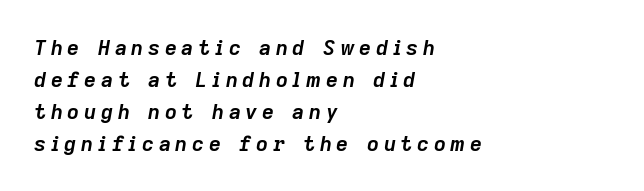
{"italic": "yes", "lean": "right", "slant_degrees": 9, "bold": "yes", "underline": "no", "align": "left", "line_spacing": "normal", "line_spacing_ratio": 1.52, "letter_spacing": "wide", "letter_spacing_em": 0.22, "glyph_px": 21}
